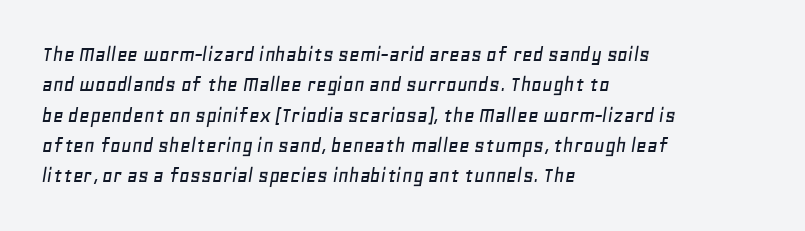
{"italic": "yes", "lean": "right", "slant_degrees": 11, "underline": "no", "align": "left", "line_spacing": "normal", "line_spacing_ratio": 1.32, "letter_spacing": "normal", "letter_spacing_em": 0.0, "glyph_px": 23}
